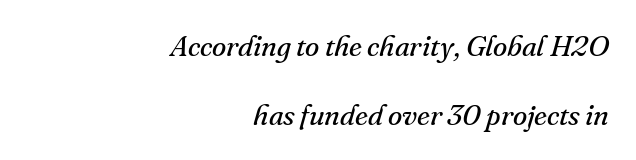
The image shows 29 px regular-weight serif type, italic (leaning right); set right-aligned, loose line spacing (2.37x), normal letter spacing, not underlined; medium stroke contrast and a small x-height.
